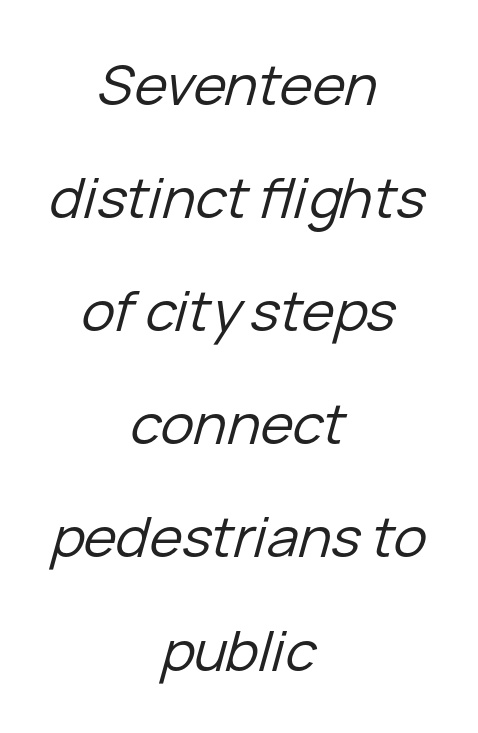
A great deal of white space separates one row of letters from the next. The font's italic variant was chosen for this text. The line texture is even and compact thanks to regular tracking. The paragraph has two soft edges and a firm central axis. The words here are not underlined.
